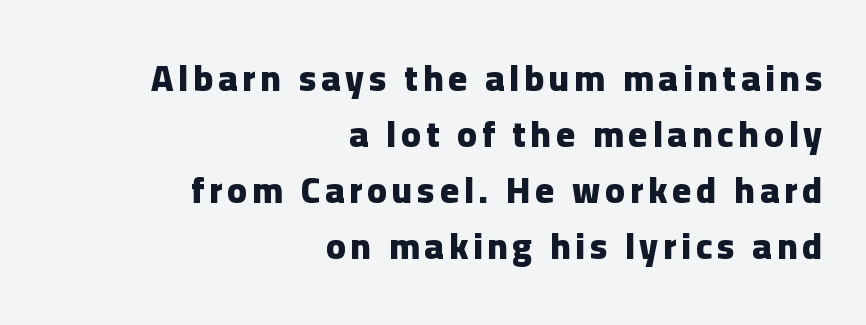
The image shows 36 px heavy sans-serif type, upright; set right-aligned, normal line spacing (1.56x), not underlined; low stroke contrast and a medium x-height.
